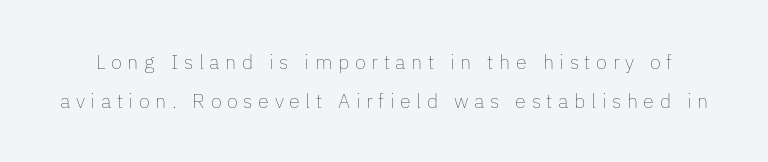
If you measured baseline to baseline, you'd find a long distance. Anything drawn beneath the words? Only blank space. The tracking reads as deliberately expanded to a designer's eye. The letters stand upright; this is a roman face. This is not heavy type; no bold has been used.
